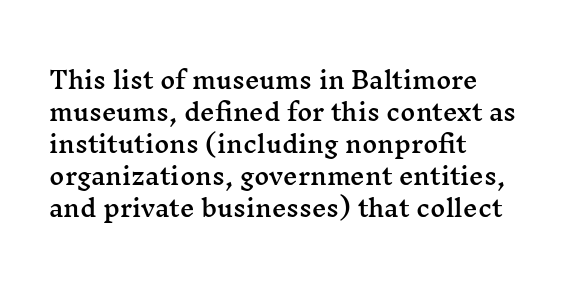
{"italic": "no", "underline": "no", "align": "left", "line_spacing": "normal", "line_spacing_ratio": 1.39, "letter_spacing": "normal", "letter_spacing_em": 0.0, "glyph_px": 23}
